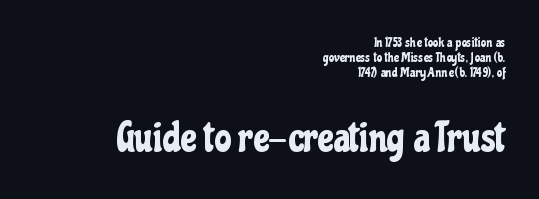
{"serif": "no", "italic": "no", "width": "condensed", "stroke_contrast": "low", "x_height": "medium", "monospaced": "no", "underline": "no", "align": "right", "line_spacing": "tight", "line_spacing_ratio": 1.06, "letter_spacing": "normal", "letter_spacing_em": 0.0, "larger_block": "second", "size_ratio": 3.0, "glyph_px": 42}
